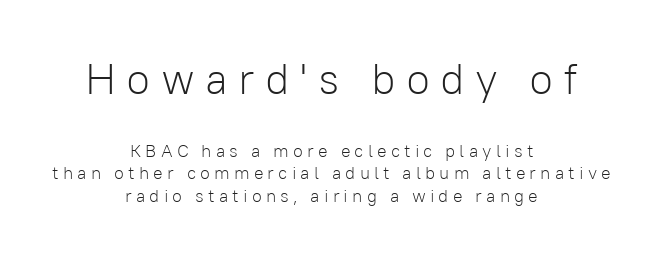
The image shows 44 px light sans-serif type, upright; set centered, line spacing 1.23x, unusually wide letter spacing (+0.23 em), not underlined; the first (top) block is 2.44x larger; low stroke contrast and a medium x-height.
